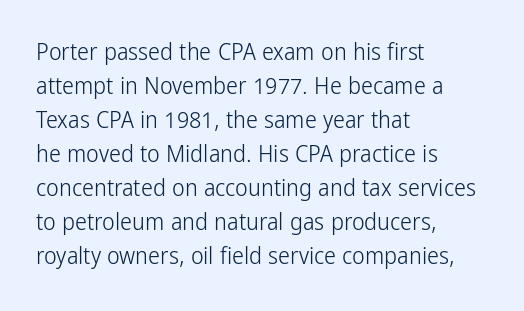
{"italic": "no", "bold": "no", "underline": "no", "align": "left", "line_spacing": "normal", "line_spacing_ratio": 1.42, "letter_spacing": "normal", "letter_spacing_em": 0.0, "glyph_px": 24}
